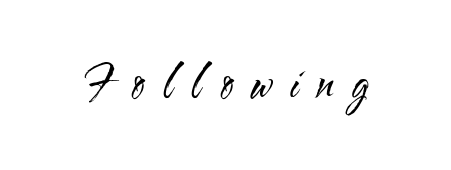
{"serif": "no", "bold": "no", "weight": "regular", "width": "condensed", "stroke_contrast": "medium", "x_height": "small", "monospaced": "no", "underline": "no", "letter_spacing": "wide", "letter_spacing_em": 0.41, "glyph_px": 45}
